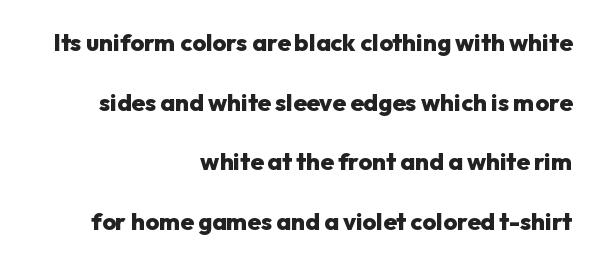
The image shows 24 px bold type, upright; set right-aligned, loose line spacing (2.48x), normal letter spacing, not underlined.
